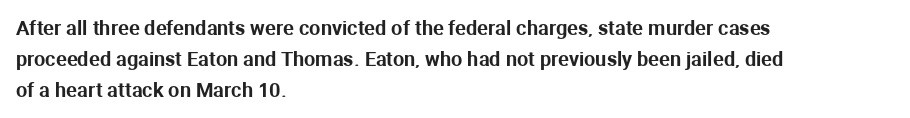
Q: Is the text italic (slanted)? A: No, it is upright.
Q: Is the text underlined? A: No.
Q: How is the paragraph aligned? A: Left-aligned.
Q: Is the spacing between letters normal or unusually wide? A: Normal.
Q: Is the spacing between lines tight, normal or loose? A: Normal.
